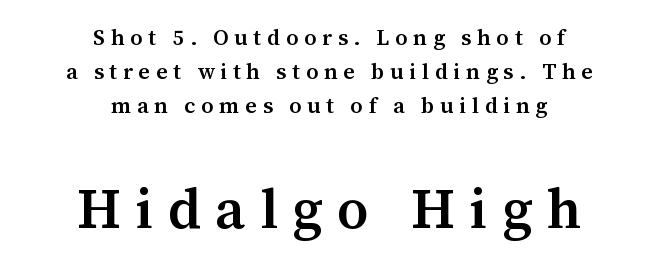
The typeface chosen for these lines features serifs. Interline gaps are of average width in this sample. Plain, unruled lines of type. These lines carry some extra weight — a demibold, not a full bold. Block two is the big one; block one sits smaller above it. Visually the block forms a symmetrical silhouette, jagged on both flanks.
